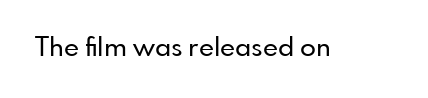
Q: Is the text italic (slanted)? A: No, it is upright.
Q: Is the text underlined? A: No.
Q: Is the spacing between letters normal or unusually wide? A: Normal.
